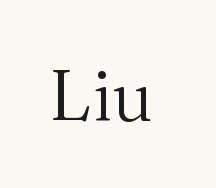
Tracking here is standard; glyphs follow each other at the usual distance. Designer's note — italics off, roman on. Check under the words: just untouched page. No letter is thick-stroked: the sample isn't bold.
